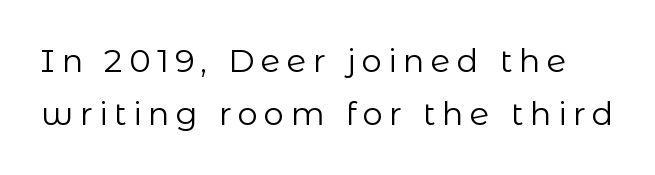
{"serif": "no", "italic": "no", "bold": "no", "weight": "regular", "width": "normal", "stroke_contrast": "low", "x_height": "medium", "monospaced": "no", "underline": "no", "line_spacing": "normal", "line_spacing_ratio": 1.65, "letter_spacing": "wide", "letter_spacing_em": 0.2, "glyph_px": 32}
